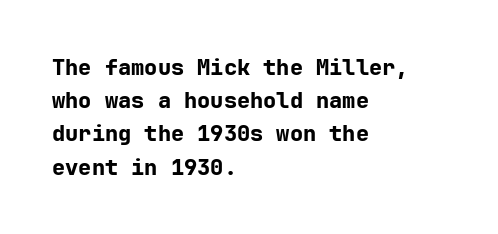
Leading matches the norm, producing a regular column. The area under the type is left untouched. Does extra space separate the letters? No, they use regular spacing. These lines were composed using upright roman letters.
